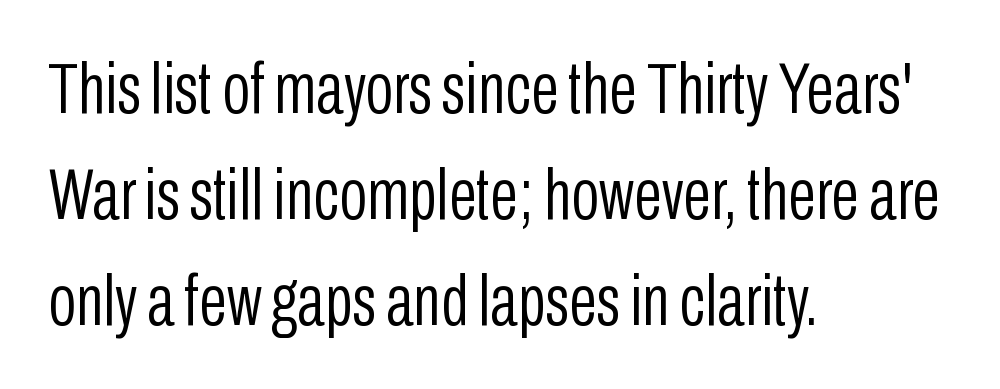
The designer left line spacing at the default. The font family rendered here belongs to the sans-serif group. Nobody touched the tracking dial on this one. Leftover space on each line is placed entirely after the last word.
